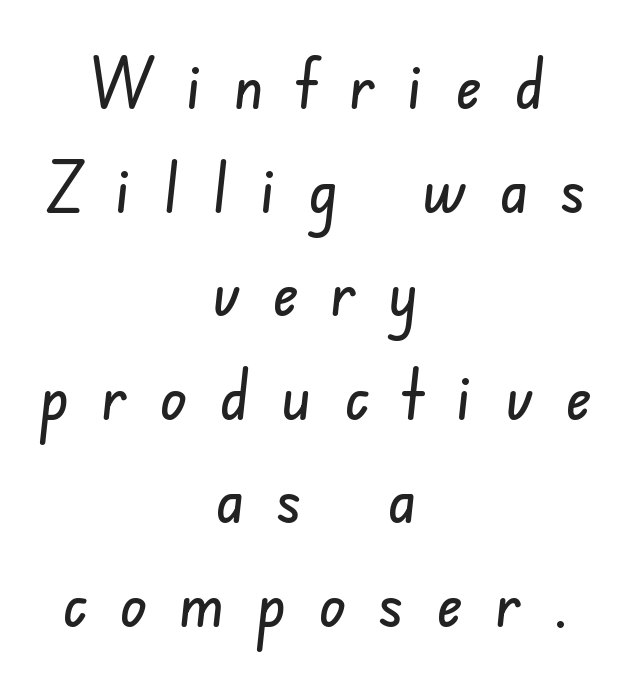
{"serif": "no", "width": "condensed", "stroke_contrast": "low", "x_height": "small", "monospaced": "no", "underline": "no", "align": "center", "line_spacing": "normal", "line_spacing_ratio": 1.48, "letter_spacing": "wide", "letter_spacing_em": 0.47, "glyph_px": 70}
